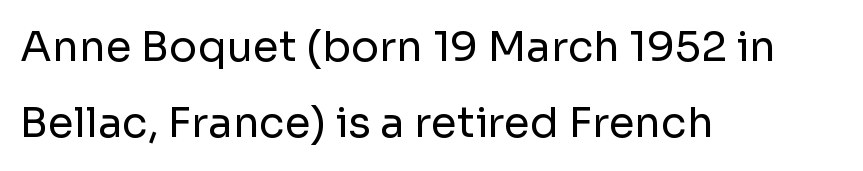
The image shows 42 px regular-weight sans-serif type, upright; set left-aligned, line spacing 1.81x, normal letter spacing, not underlined; low stroke contrast and a medium x-height.
